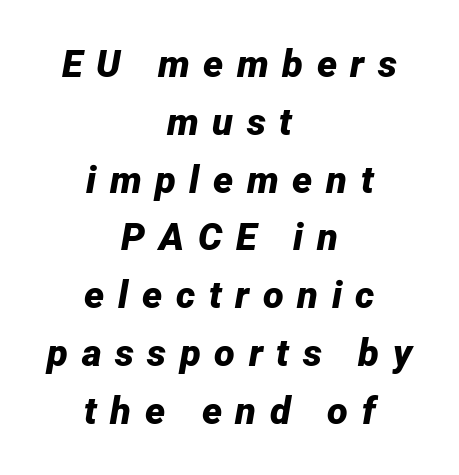
{"italic": "yes", "lean": "right", "slant_degrees": 12, "bold": "yes", "weight": "bold", "width": "normal", "stroke_contrast": "low", "x_height": "medium", "monospaced": "no", "underline": "no", "align": "center", "line_spacing": "normal", "line_spacing_ratio": 1.52, "letter_spacing": "wide", "letter_spacing_em": 0.36, "glyph_px": 38}
